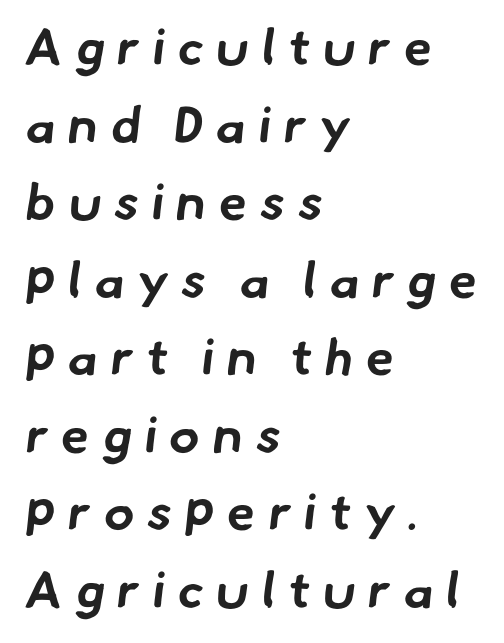
The image shows 51 px bold sans-serif type; set left-aligned, normal line spacing (1.52x), unusually wide letter spacing (+0.25 em), not underlined; low stroke contrast and a small x-height.
